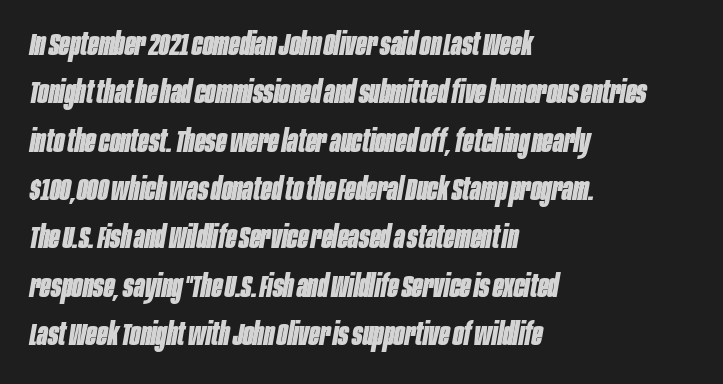
Plain, unruled lines of type. Notice how thick the strokes are: this is what a full bold looks like. Notice how the stems are inclined rather than vertical — that's the hallmark of italics. A student would call this left alignment; a typographer would say flush left, rag right. Whoever set this chose a conventional vertical rhythm.
